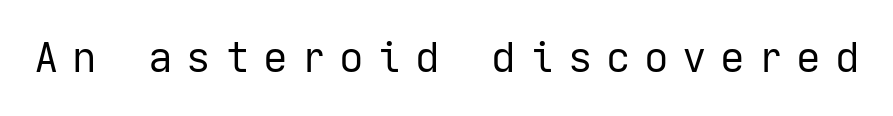
The glyphs in this specimen are sans serif. Upright lettering throughout. Bold? No — there's no thickening of the strokes. Characters follow at a spacing far wider than the type designer built in.
